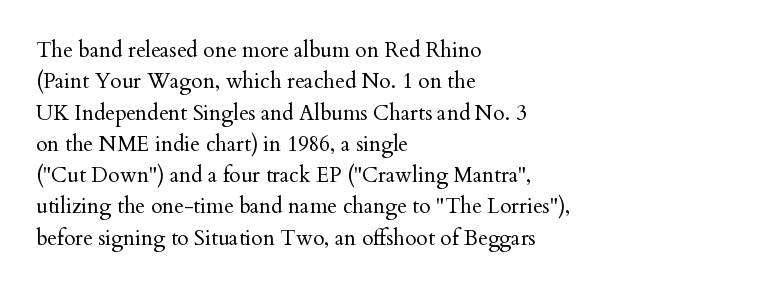
Q: Is the text bold? A: No.
Q: Is the text italic (slanted)? A: No, it is upright.
Q: Is the text underlined? A: No.
Q: How is the paragraph aligned? A: Left-aligned.
Q: Is the spacing between letters normal or unusually wide? A: Normal.
Q: Is the spacing between lines tight, normal or loose? A: Normal.
